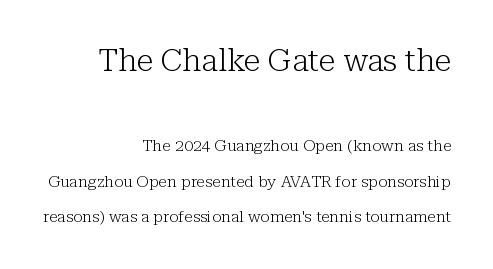
Q: Is the text bold? A: No.
Q: Is the text italic (slanted)? A: No, it is upright.
Q: Is the typeface a serif or a sans-serif typeface? A: Serif.
Q: Is the text underlined? A: No.
Q: How is the paragraph aligned? A: Right-aligned.
Q: Is the spacing between letters normal or unusually wide? A: Normal.
Q: Is the spacing between lines tight, normal or loose? A: Loose.
Q: Which block of text is set in a larger size, the first (top) or the second (bottom)? A: The first (top) one.
Q: Width (condensed, normal, or wide)? A: Normal.
Q: Stroke contrast? A: Low.
Q: x-height? A: Medium.
Q: Monospaced? A: No.
